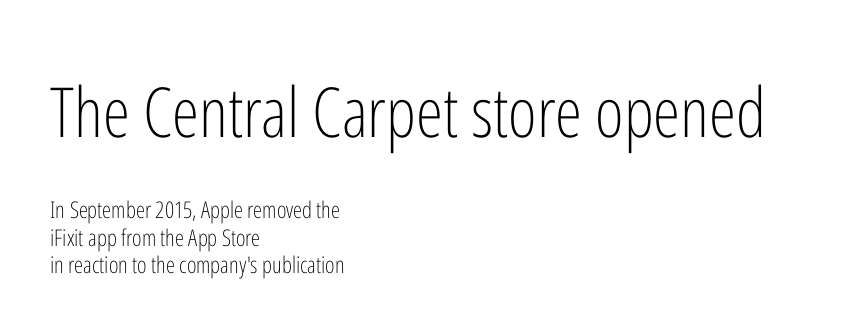
The image shows 69 px light, condensed sans-serif type, upright; set left-aligned, line spacing 1.21x, normal letter spacing, not underlined; the first (top) block is 3.0x larger; low stroke contrast and a medium x-height.
